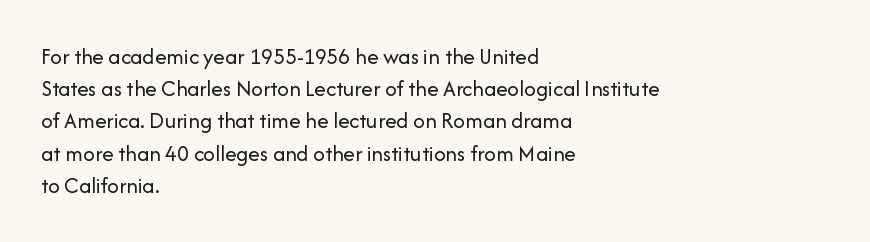
Q: Is the text bold? A: No.
Q: Is the text italic (slanted)? A: No, it is upright.
Q: Is the text underlined? A: No.
Q: How is the paragraph aligned? A: Left-aligned.
Q: Is the spacing between letters normal or unusually wide? A: Normal.
Q: Is the spacing between lines tight, normal or loose? A: Normal.
